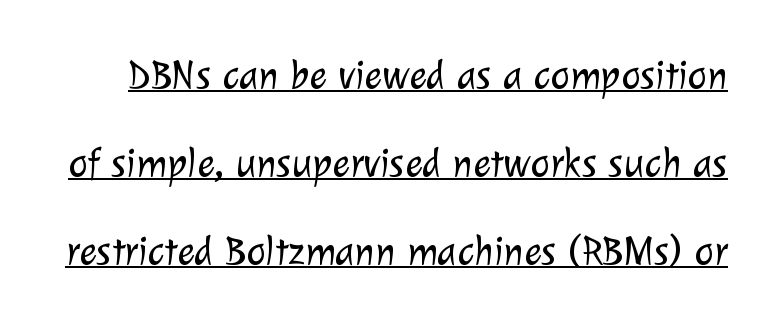
The image shows 41 px light sans-serif type; set loose line spacing (2.15x), normal letter spacing, underlined; low stroke contrast and a medium x-height.
